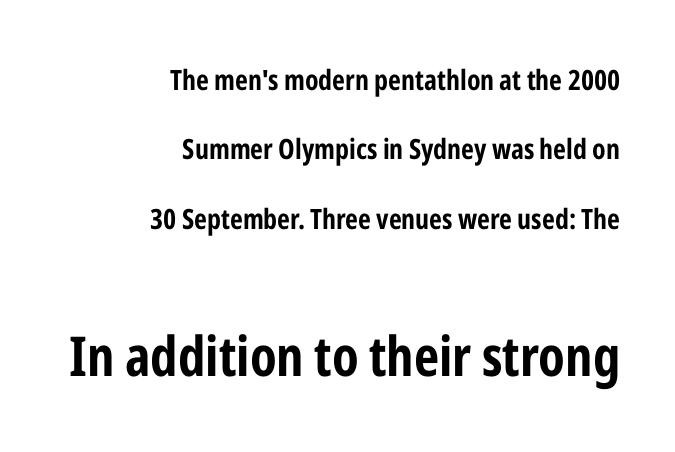
The image shows 55 px bold, condensed sans-serif type, upright; set right-aligned, loose line spacing (2.48x), normal letter spacing, not underlined; the second (bottom) block is 1.96x larger; low stroke contrast and a medium x-height.
